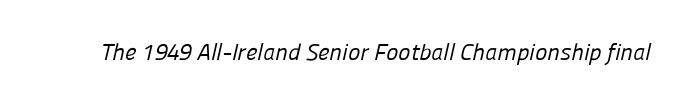
Q: Is the text bold? A: No.
Q: Is the text underlined? A: No.
Q: Is the spacing between letters normal or unusually wide? A: Normal.
